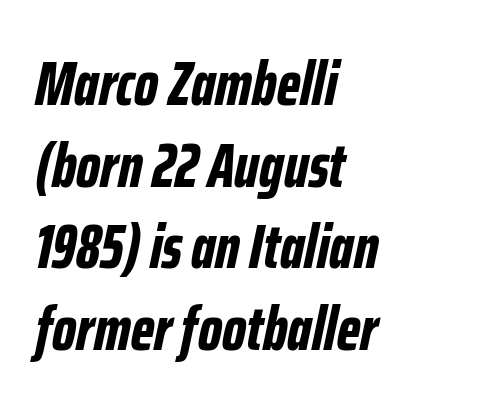
The image shows 61 px bold, condensed type, italic (leaning right); set left-aligned, normal line spacing (1.34x), normal letter spacing, not underlined; low stroke contrast and a medium x-height.
